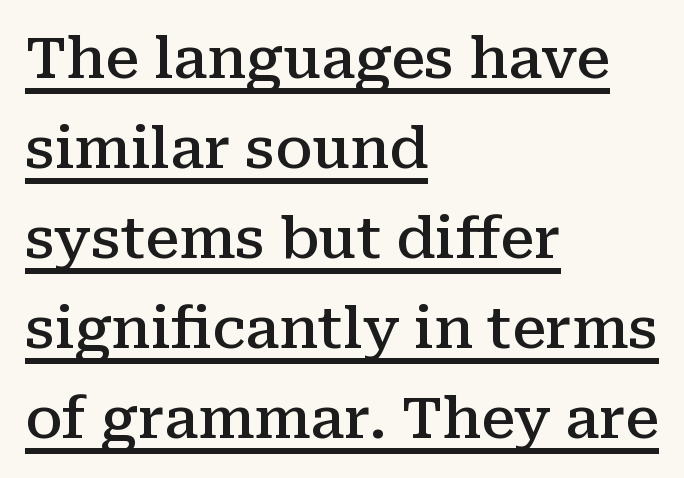
The image shows 57 px semibold serif type, upright; set left-aligned, normal line spacing (1.58x), normal letter spacing, underlined; medium stroke contrast and a medium x-height.
